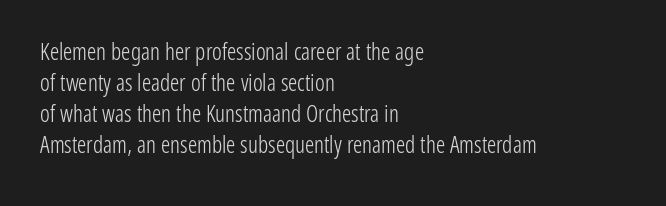
{"italic": "no", "bold": "no", "underline": "no", "align": "left", "line_spacing": "normal", "line_spacing_ratio": 1.35, "letter_spacing": "normal", "letter_spacing_em": 0.0, "glyph_px": 23}
